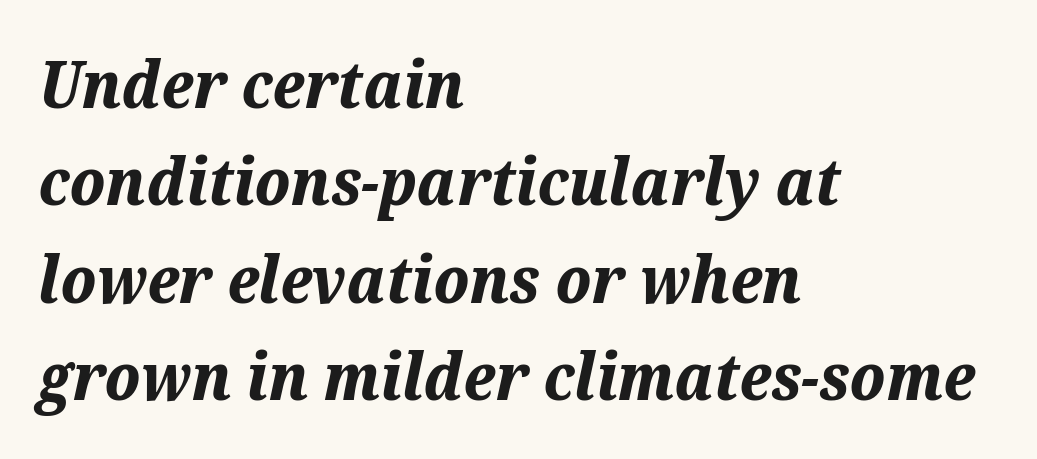
Compared with ordinary roman type, these characters are visibly tilted. The specimen omits any rule beneath the text block's lines. Layout note: lines flush left. The vertical gap from one line to the next is medium. Inter-character spacing is left at the font's built-in metrics. Plenty of ink on the page — the face is bold.
